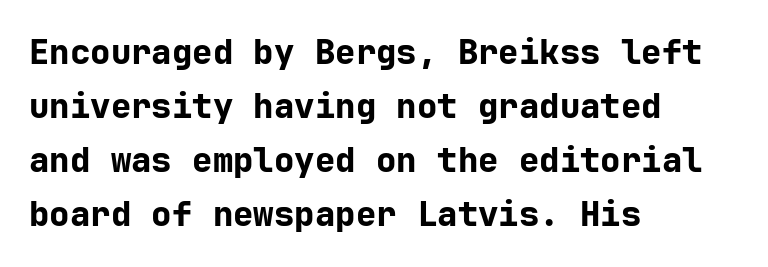
{"serif": "no", "italic": "no", "bold": "yes", "weight": "bold", "width": "normal", "stroke_contrast": "low", "x_height": "medium", "underline": "no", "align": "left", "line_spacing": "normal", "line_spacing_ratio": 1.59, "letter_spacing": "normal", "letter_spacing_em": 0.0, "glyph_px": 34}
